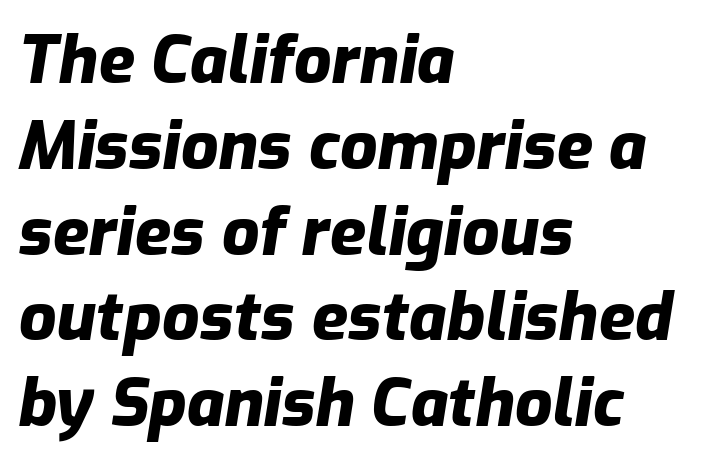
Look at the stroke-to-counter ratio: heavy, a bold. Interline gaps are of average width in this sample. The letters advance in unequal steps, a hallmark of proportional type. Short and long lines alike share a common starting point at left.
